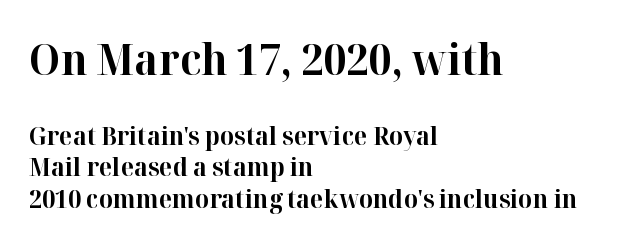
{"serif": "yes", "italic": "no", "bold": "yes", "weight": "bold", "width": "normal", "stroke_contrast": "high", "x_height": "medium", "monospaced": "no", "underline": "no", "align": "left", "line_spacing": "normal", "line_spacing_ratio": 1.26, "letter_spacing": "normal", "letter_spacing_em": 0.0, "larger_block": "first", "size_ratio": 1.72, "glyph_px": 43}
